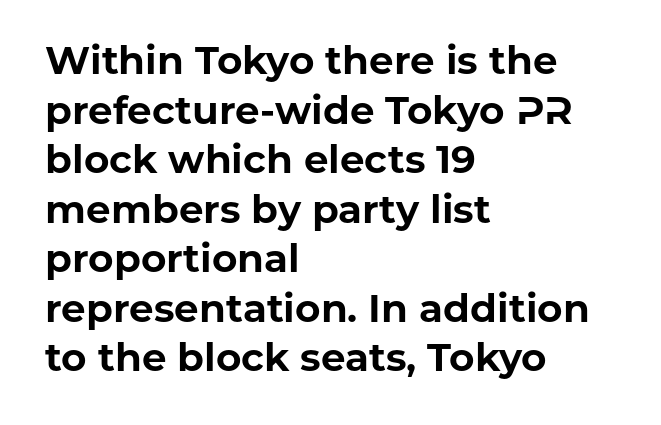
{"serif": "no", "italic": "no", "bold": "yes", "weight": "bold", "width": "normal", "stroke_contrast": "low", "x_height": "medium", "monospaced": "no", "underline": "no", "align": "left", "line_spacing": "normal", "line_spacing_ratio": 1.27, "letter_spacing": "normal", "letter_spacing_em": 0.0, "glyph_px": 39}
